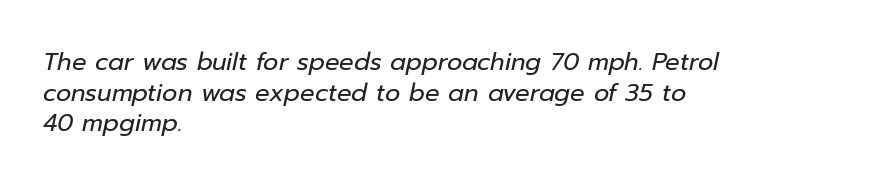
The image shows 24 px text type, italic (leaning right); set left-aligned, normal line spacing (1.28x), normal letter spacing, not underlined.
